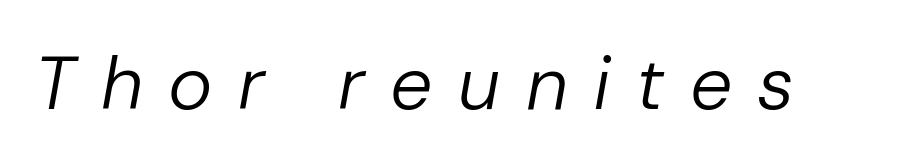
The letters look calm and open, with moderate or lighter stems. The passage shown is typed in a proportional face where columns would drift. Descenders hang freely into open space. Italic: yes, the glyphs are oblique. The letterforms stand isolated, each surrounded by extra space.
